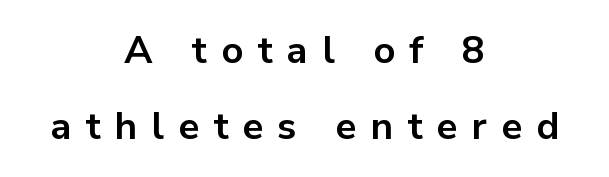
Look at the stroke-to-counter ratio: heavy, a bold. Widely set lines give the paragraph a tall, airy silhouette. Someone cranked the tracking dial way up on this one. Leftover space on each line is divided equally before and after the words. Italic: no, the glyphs are upright roman. Serif or sans? Sans — the stroke terminals are bare.
